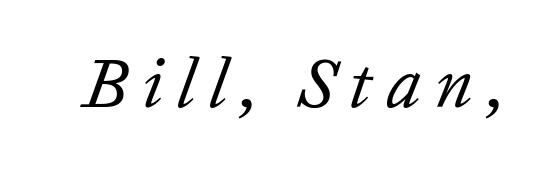
Style check: oblique. The gap between lines stays unmarked. This rendering widens character spacing well past its baseline value. Summary of weight: not heavy and not bold. The rendering uses natural spacing where letterforms have individual widths.
